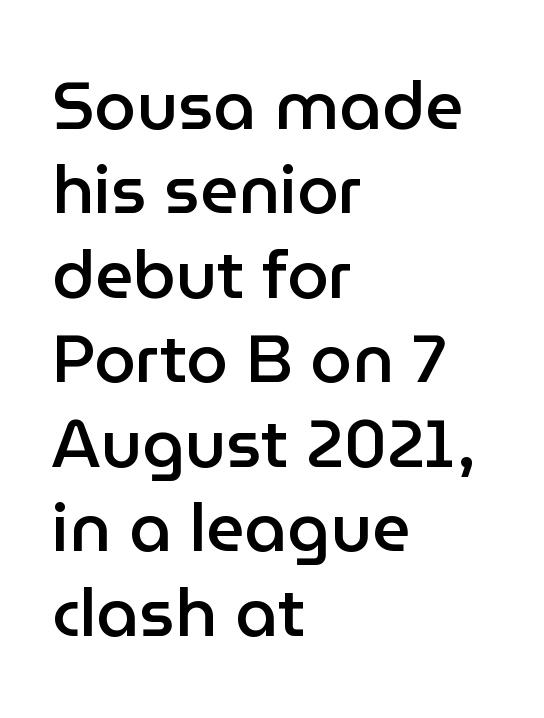
{"serif": "no", "italic": "no", "bold": "semi", "weight": "semibold", "width": "normal", "stroke_contrast": "low", "x_height": "medium", "monospaced": "no", "underline": "no", "align": "left", "line_spacing": "normal", "line_spacing_ratio": 1.26, "letter_spacing": "normal", "letter_spacing_em": 0.0, "glyph_px": 67}
